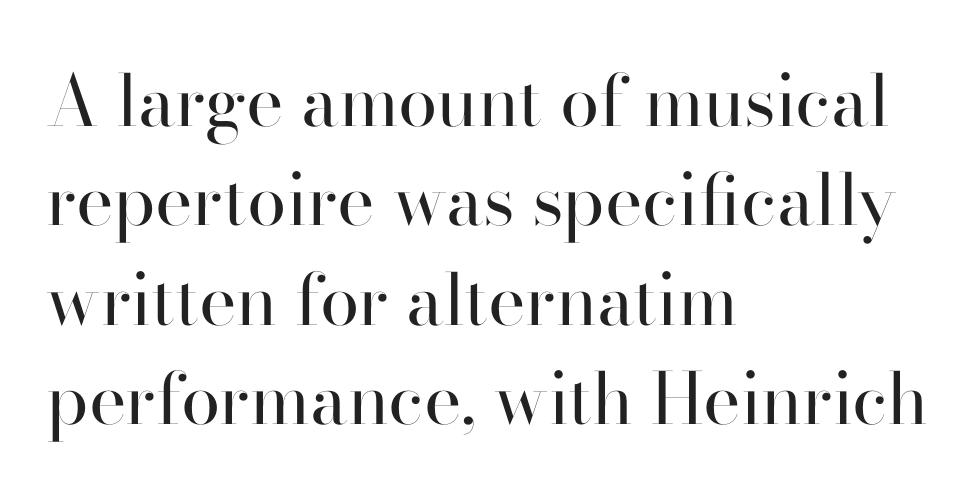
The image shows 71 px regular-weight serif type, upright; set left-aligned, normal line spacing (1.4x), normal letter spacing, not underlined; high stroke contrast and a small x-height.
